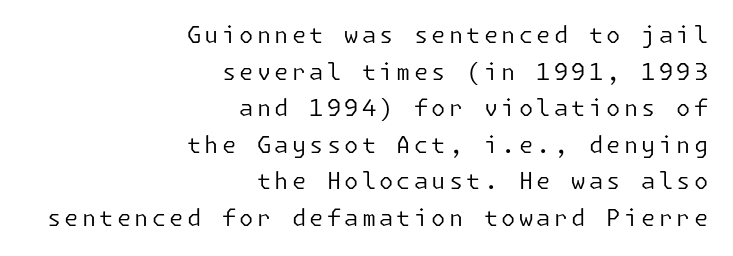
{"italic": "no", "bold": "no", "underline": "no", "align": "right", "line_spacing": "normal", "line_spacing_ratio": 1.59, "glyph_px": 23}
